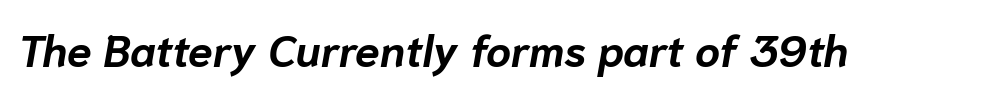
The image shows 44 px bold type, italic (leaning right); set normal letter spacing, not underlined; low stroke contrast and a medium x-height.
